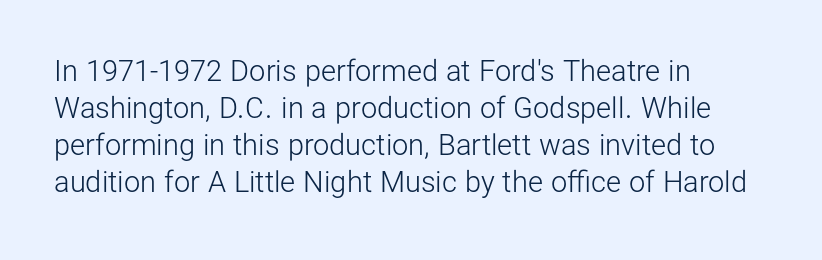
The image shows 29 px light sans-serif type, upright; set left-aligned, normal line spacing (1.28x), normal letter spacing, not underlined; low stroke contrast and a medium x-height.
